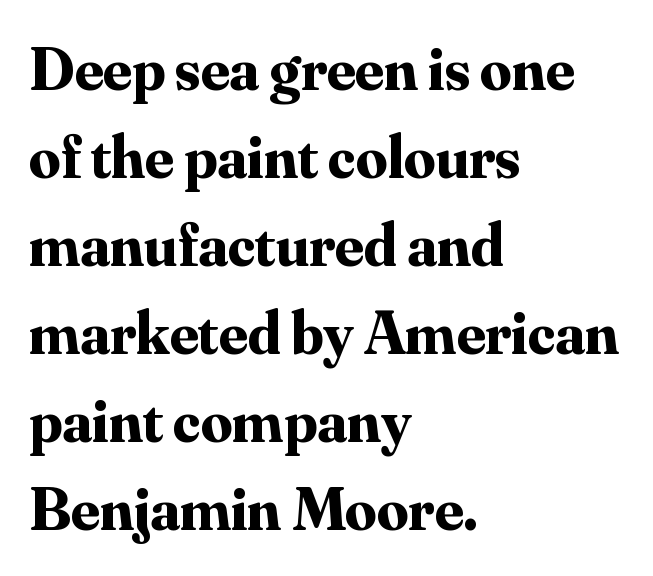
The image shows 62 px bold serif type, upright; set left-aligned, normal line spacing (1.42x), normal letter spacing, not underlined; medium stroke contrast and a small x-height.
